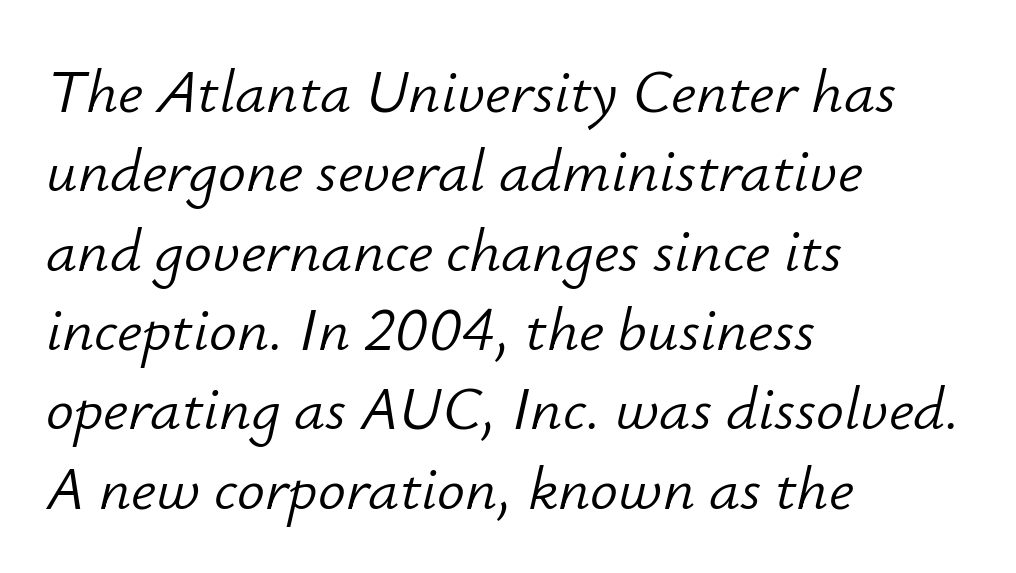
The image shows 62 px light type, italic (leaning right); set left-aligned, normal line spacing (1.28x), normal letter spacing, not underlined; low stroke contrast and a small x-height.
